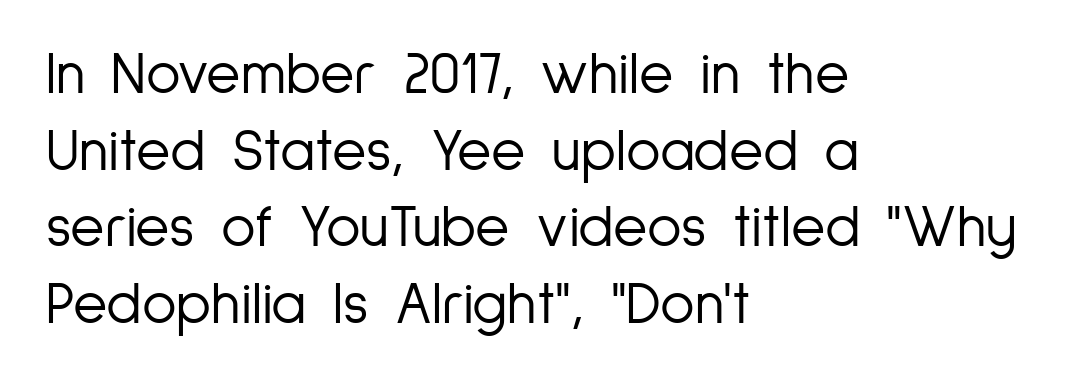
Q: Is the text bold? A: No.
Q: Is the text italic (slanted)? A: No, it is upright.
Q: Is the typeface a serif or a sans-serif typeface? A: Sans-serif.
Q: Is the text underlined? A: No.
Q: How is the paragraph aligned? A: Left-aligned.
Q: Is the spacing between letters normal or unusually wide? A: Normal.
Q: Is the spacing between lines tight, normal or loose? A: Normal.
Q: Width (condensed, normal, or wide)? A: Condensed.
Q: Stroke contrast? A: Low.
Q: x-height? A: Medium.
Q: Monospaced? A: No.
